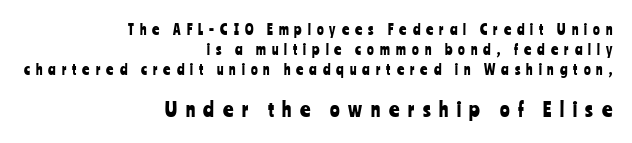
{"italic": "no", "underline": "no", "align": "right", "line_spacing": "normal", "line_spacing_ratio": 1.43, "letter_spacing": "wide", "letter_spacing_em": 0.43, "larger_block": "second", "size_ratio": 1.43, "glyph_px": 20}
